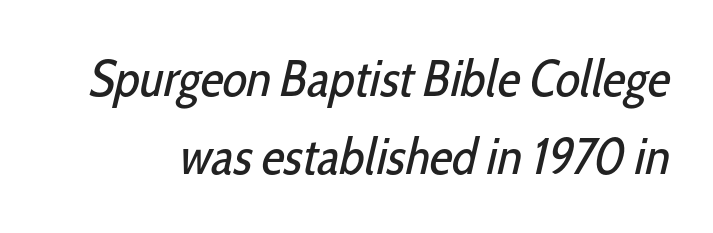
Q: Is the text bold? A: No.
Q: Is the typeface a serif or a sans-serif typeface? A: Sans-serif.
Q: Is the text underlined? A: No.
Q: Is the spacing between letters normal or unusually wide? A: Normal.
Q: Is the spacing between lines tight, normal or loose? A: Normal.
Q: Width (condensed, normal, or wide)? A: Condensed.
Q: Stroke contrast? A: Low.
Q: x-height? A: Medium.
Q: Monospaced? A: No.
